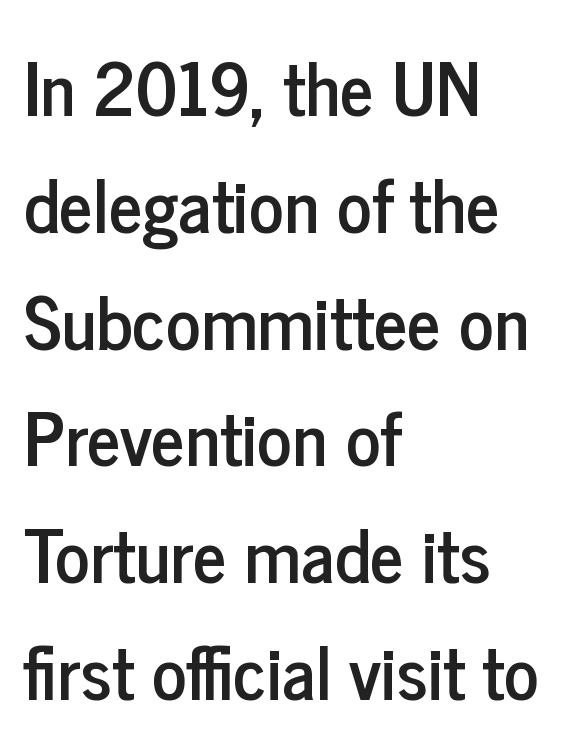
The image shows 73 px condensed sans-serif type, upright; set left-aligned, normal line spacing (1.6x), normal letter spacing, not underlined; low stroke contrast and a medium x-height.
